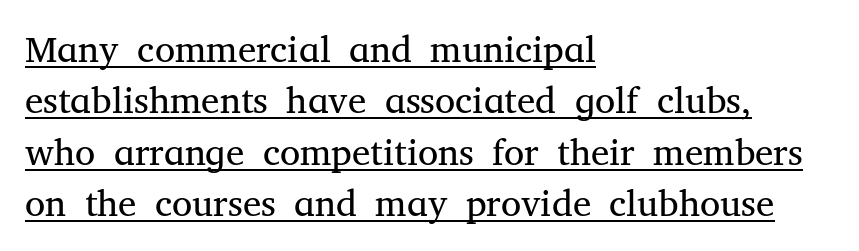
Q: Is the text bold? A: No.
Q: Is the text italic (slanted)? A: No, it is upright.
Q: Is the typeface a serif or a sans-serif typeface? A: Serif.
Q: Is the text underlined? A: Yes.
Q: How is the paragraph aligned? A: Left-aligned.
Q: Is the spacing between letters normal or unusually wide? A: Normal.
Q: Is the spacing between lines tight, normal or loose? A: Normal.
Q: Width (condensed, normal, or wide)? A: Normal.
Q: Stroke contrast? A: Medium.
Q: x-height? A: Medium.
Q: Monospaced? A: No.
